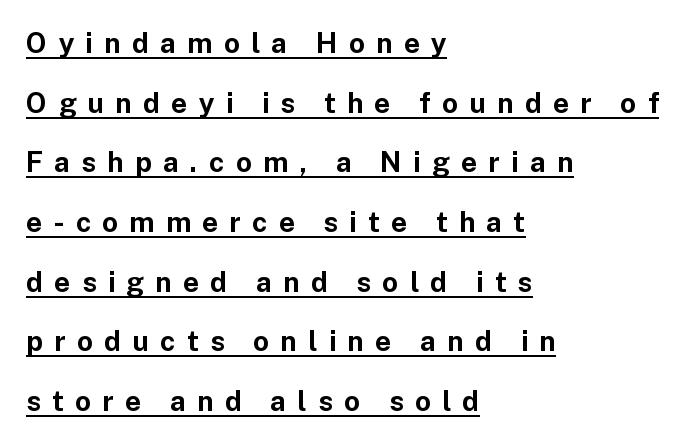
Q: Is the text bold? A: Yes.
Q: Is the text italic (slanted)? A: No, it is upright.
Q: Is the typeface a serif or a sans-serif typeface? A: Sans-serif.
Q: Is the text underlined? A: Yes.
Q: How is the paragraph aligned? A: Left-aligned.
Q: Is the spacing between letters normal or unusually wide? A: Unusually wide.
Q: Is the spacing between lines tight, normal or loose? A: Loose.
Q: Width (condensed, normal, or wide)? A: Normal.
Q: Stroke contrast? A: Low.
Q: x-height? A: Medium.
Q: Monospaced? A: No.
